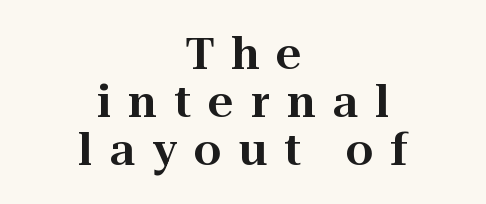
{"serif": "yes", "italic": "no", "width": "normal", "stroke_contrast": "high", "x_height": "medium", "monospaced": "no", "underline": "no", "align": "center", "line_spacing": "tight", "line_spacing_ratio": 1.09, "letter_spacing": "wide", "letter_spacing_em": 0.39, "glyph_px": 44}
